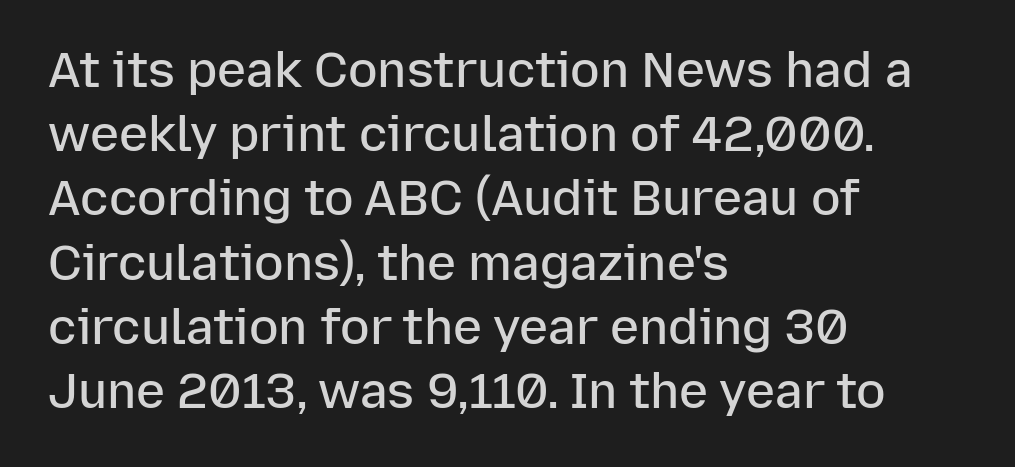
{"serif": "no", "italic": "no", "bold": "semi", "weight": "semibold", "width": "normal", "stroke_contrast": "low", "x_height": "medium", "monospaced": "no", "underline": "no", "align": "left", "line_spacing": "normal", "line_spacing_ratio": 1.31, "letter_spacing": "normal", "letter_spacing_em": 0.0, "glyph_px": 49}
